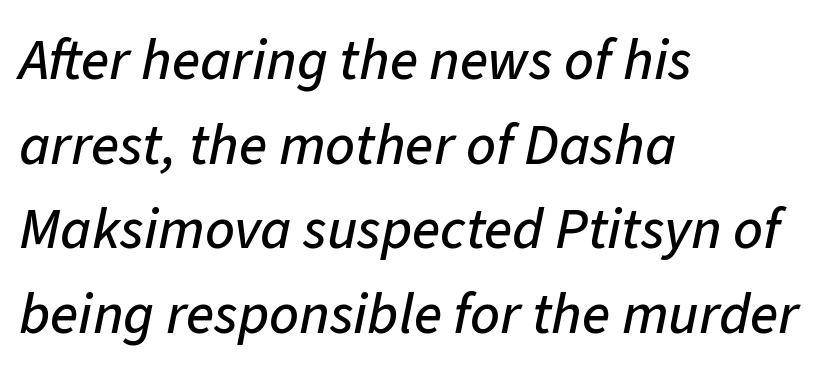
{"italic": "yes", "lean": "right", "slant_degrees": 11, "width": "normal", "stroke_contrast": "low", "x_height": "medium", "monospaced": "no", "underline": "no", "align": "left", "line_spacing": "normal", "line_spacing_ratio": 1.46, "letter_spacing": "normal", "letter_spacing_em": 0.0, "glyph_px": 58}
